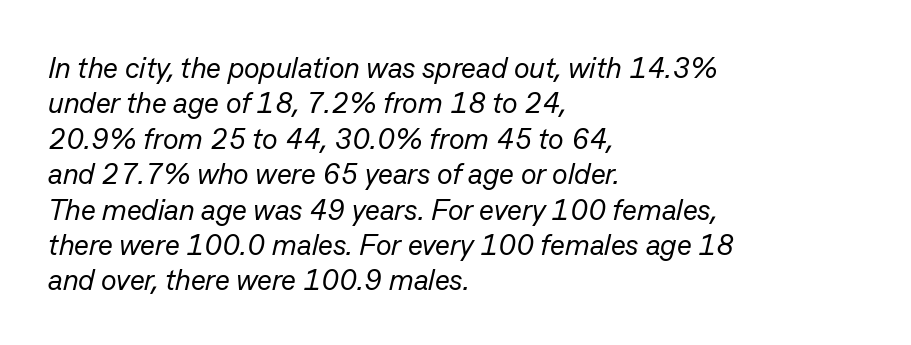
Q: Is the text bold? A: No.
Q: Is the text italic (slanted)? A: Yes, it leans right by about 13 degrees.
Q: Is the text underlined? A: No.
Q: How is the paragraph aligned? A: Left-aligned.
Q: Is the spacing between letters normal or unusually wide? A: Normal.
Q: Width (condensed, normal, or wide)? A: Normal.
Q: Stroke contrast? A: Low.
Q: x-height? A: Medium.
Q: Monospaced? A: No.
